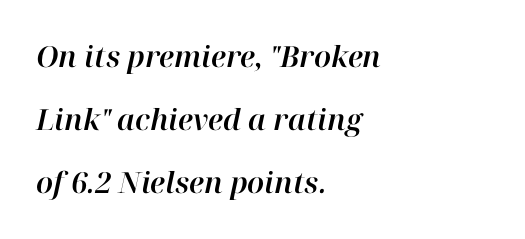
The image shows 29 px text type, italic (leaning right); set left-aligned, loose line spacing (2.18x), normal letter spacing, not underlined; high stroke contrast and a medium x-height.
